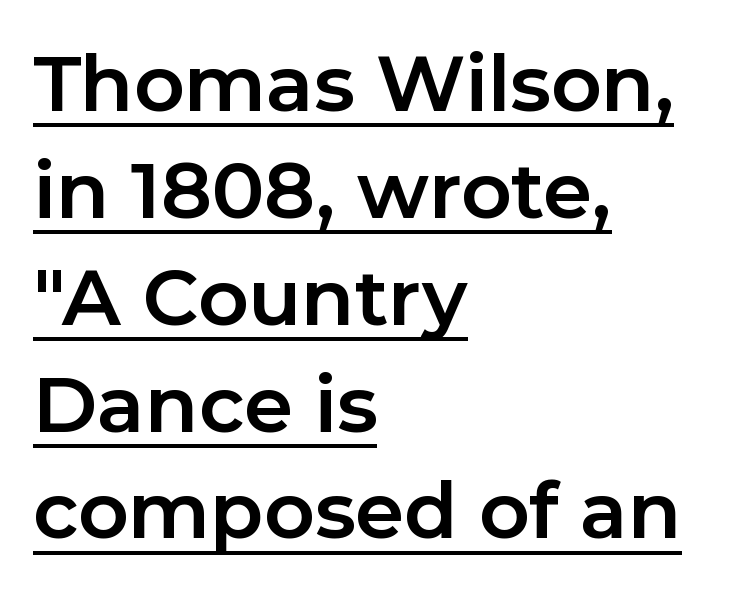
The image shows 78 px bold sans-serif type, upright; set left-aligned, normal line spacing (1.37x), normal letter spacing, underlined; low stroke contrast and a medium x-height.
